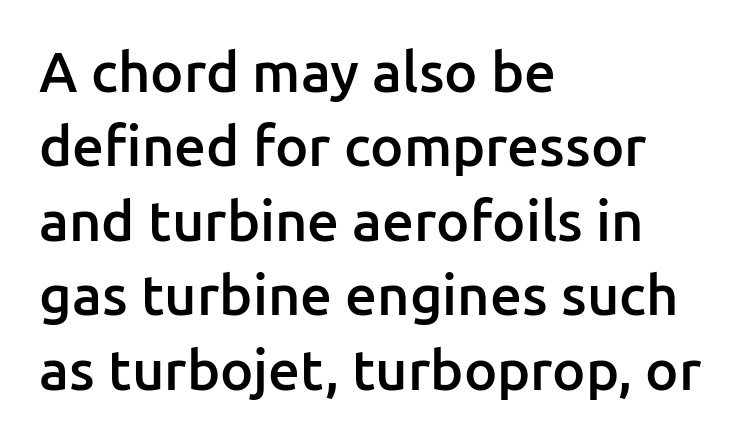
As a designer I'd log this as weight 600, semibold. The text was rendered using a sans face with plain stroke endings. Horizontal alignment here is leftward, the default for most running prose. Letters rest on an invisible, unmarked baseline. Each letter keeps its own natural width here, so spacing adapts to shape.
